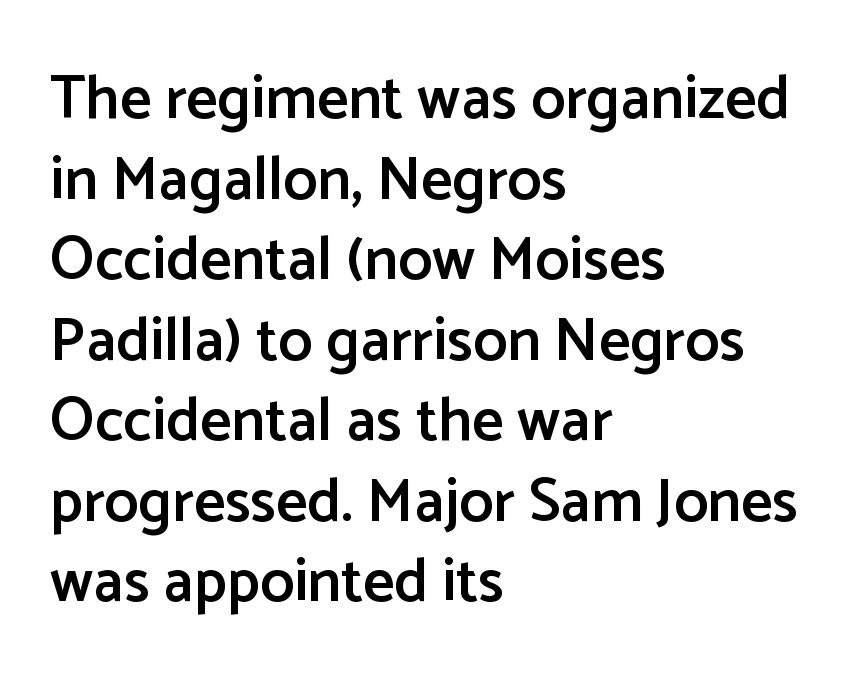
{"serif": "no", "italic": "no", "bold": "semi", "weight": "semibold", "width": "normal", "stroke_contrast": "low", "x_height": "medium", "monospaced": "no", "underline": "no", "align": "left", "line_spacing": "normal", "line_spacing_ratio": 1.32, "letter_spacing": "normal", "letter_spacing_em": 0.0, "glyph_px": 61}
